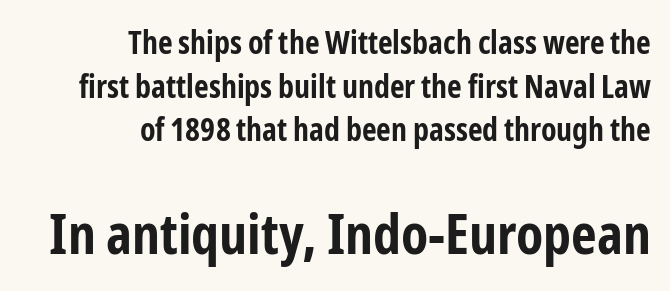
The image shows 56 px bold, condensed sans-serif type, upright; set right-aligned, normal line spacing (1.36x), normal letter spacing, not underlined; the second (bottom) block is 1.75x larger; low stroke contrast and a medium x-height.
